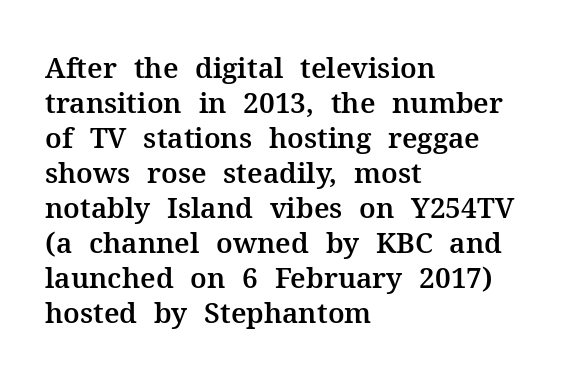
The image shows 28 px serif type, upright; set left-aligned, normal line spacing (1.25x), normal letter spacing, not underlined; medium stroke contrast and a medium x-height.
